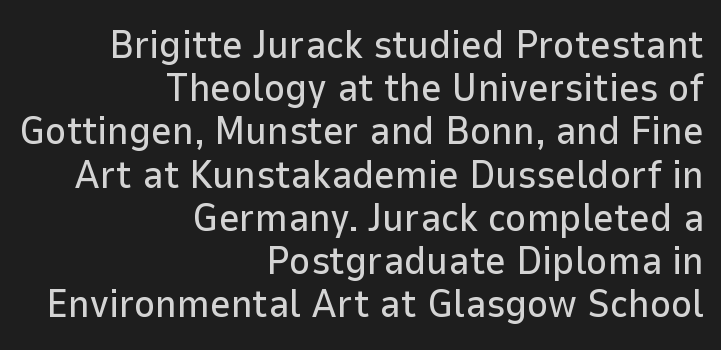
Does the leading feel generous? Not at all — it's pinched. You could not count columns in this text — the font is proportionally spaced. Caption: standard tracking, unaltered. Quick note: underline off.
